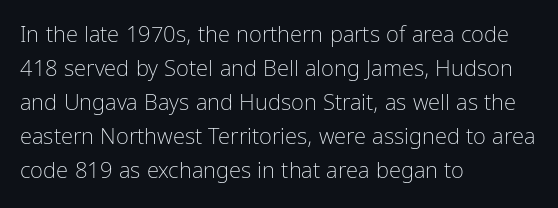
Caption: multi-line text, flush left, ragged right. Rendered with straight, roman letterforms. Beneath every word, the page is bare. Weight: not bold — regular or lighter. Nobody touched the tracking dial on this one. Vertically, the passage feels balanced, rows spaced as you'd expect.
